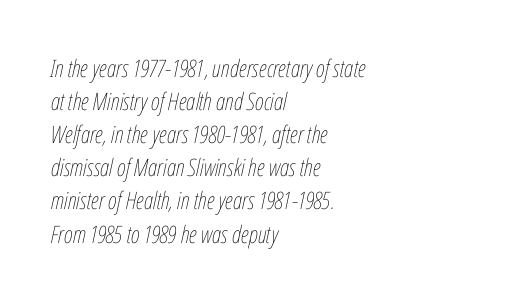
The image shows 24 px text type, italic (leaning right); set left-aligned, normal line spacing (1.38x), normal letter spacing, not underlined.
